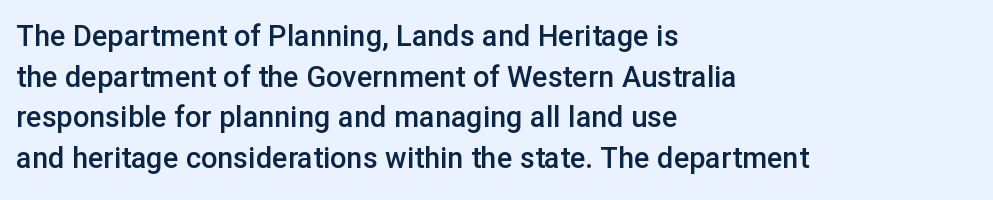
This sample has the flowing, uneven cadence of proportional lettering. Visually the block forms a straight wall on the left and a jagged coastline on the right. Interline gaps are of average width in this sample. Font category for this specimen: sans-serif. Is the type bold? Partly — it's a semibold, heavier than regular but not fully bold. Notice how the stems are strictly vertical — no italics here.
